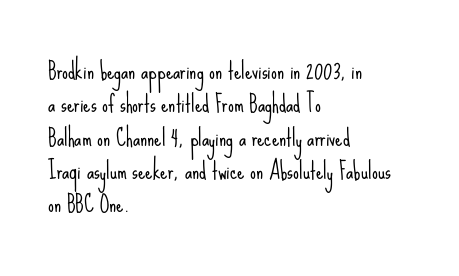
How would I describe the line gaps? Plain and ordinary. Just letters on the line, the space beneath them empty. Alignment: flush left. In terms of posture, this sample is upright.
